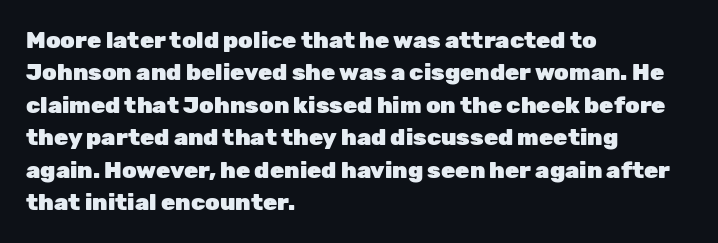
Q: Is the text bold? A: Yes.
Q: Is the text italic (slanted)? A: No, it is upright.
Q: Is the text underlined? A: No.
Q: How is the paragraph aligned? A: Left-aligned.
Q: Is the spacing between letters normal or unusually wide? A: Normal.
Q: Is the spacing between lines tight, normal or loose? A: Normal.
